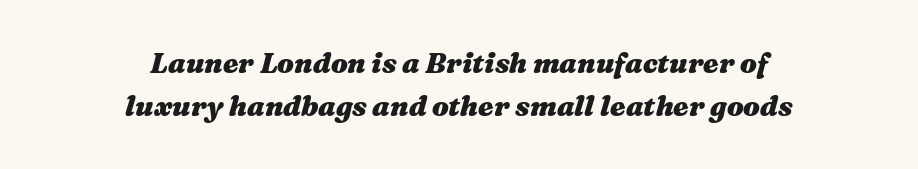
The image shows 28 px heavy, wide type, italic (leaning right); set centered, normal line spacing (1.52x), normal letter spacing, not underlined; medium stroke contrast and a medium x-height.
